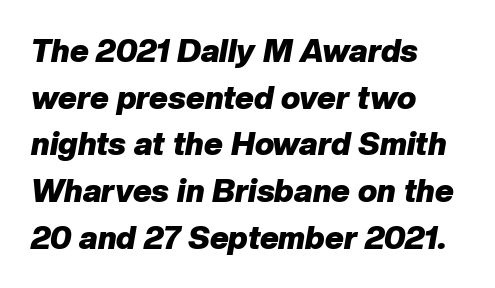
{"italic": "yes", "lean": "right", "slant_degrees": 10, "bold": "yes", "weight": "heavy", "width": "normal", "stroke_contrast": "low", "x_height": "medium", "monospaced": "no", "underline": "no", "align": "left", "line_spacing": "normal", "line_spacing_ratio": 1.46, "letter_spacing": "normal", "letter_spacing_em": 0.0, "glyph_px": 32}
